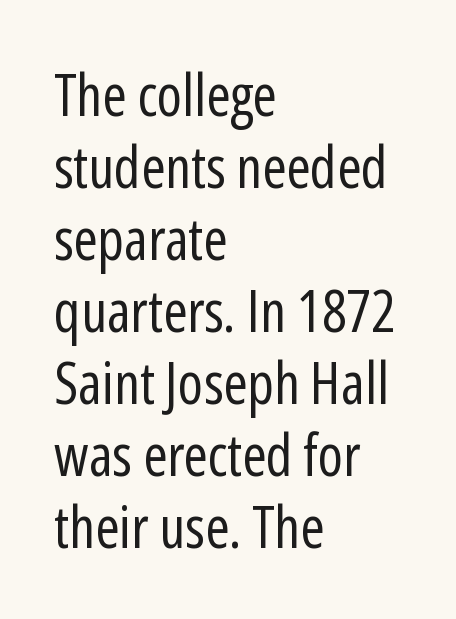
The image shows 58 px regular-weight, condensed sans-serif type, upright; set left-aligned, line spacing 1.24x, normal letter spacing, not underlined; low stroke contrast and a medium x-height.
